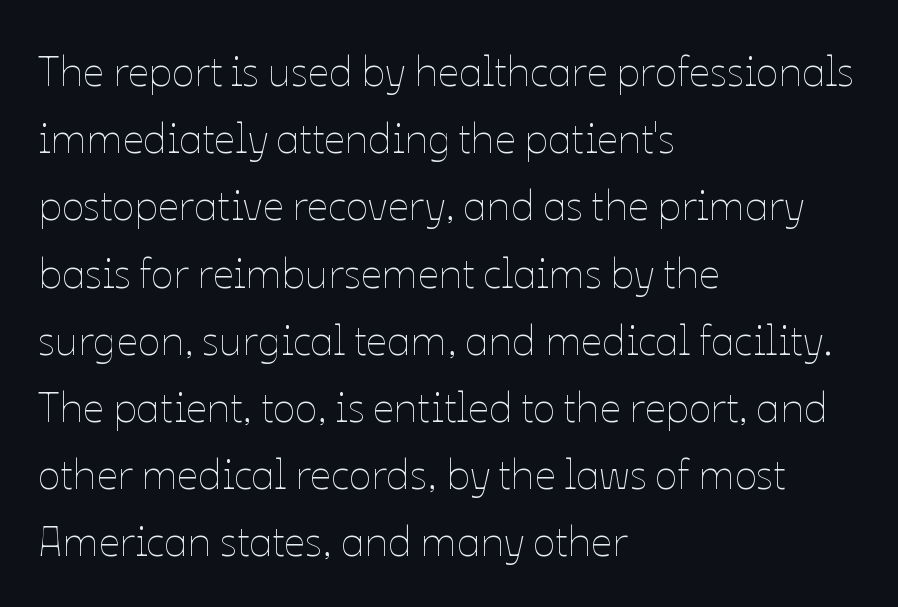
{"italic": "no", "bold": "no", "weight": "thin", "width": "normal", "stroke_contrast": "low", "x_height": "medium", "monospaced": "no", "underline": "no", "align": "left", "line_spacing": "normal", "line_spacing_ratio": 1.6, "letter_spacing": "normal", "letter_spacing_em": 0.0, "glyph_px": 42}
